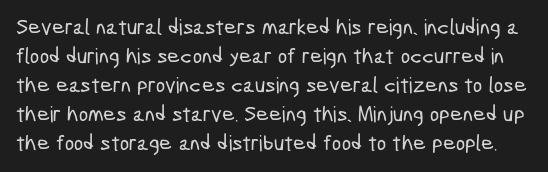
Q: Is the text underlined? A: No.
Q: Is the spacing between letters normal or unusually wide? A: Normal.
Q: Is the spacing between lines tight, normal or loose? A: Normal.
